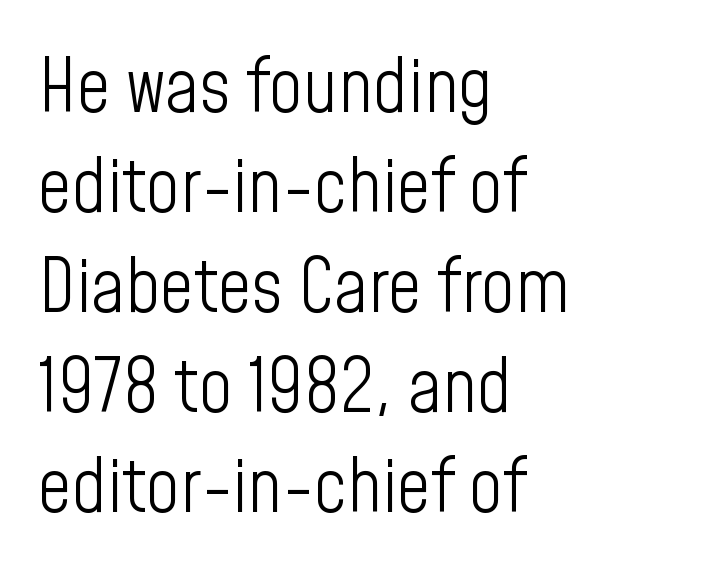
Nothing unusual about the tracking: characters are spaced as the font intends. Posture: upright roman. Baseline-to-baseline distance is the conventional proportion of letter height. Letterform terminals end flat and unadorned throughout the passage. Unmarked baselines from the first word to the last.
